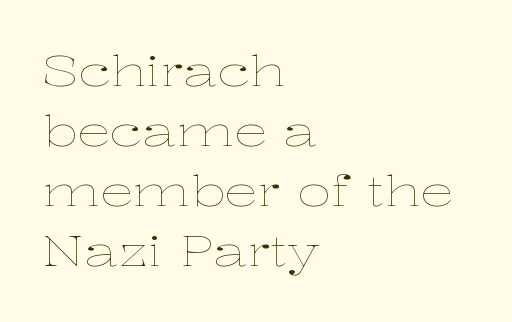
{"italic": "no", "bold": "no", "weight": "thin", "width": "wide", "stroke_contrast": "low", "x_height": "medium", "monospaced": "no", "underline": "no", "align": "left", "line_spacing": "normal", "line_spacing_ratio": 1.43, "letter_spacing": "normal", "letter_spacing_em": 0.0, "glyph_px": 42}
